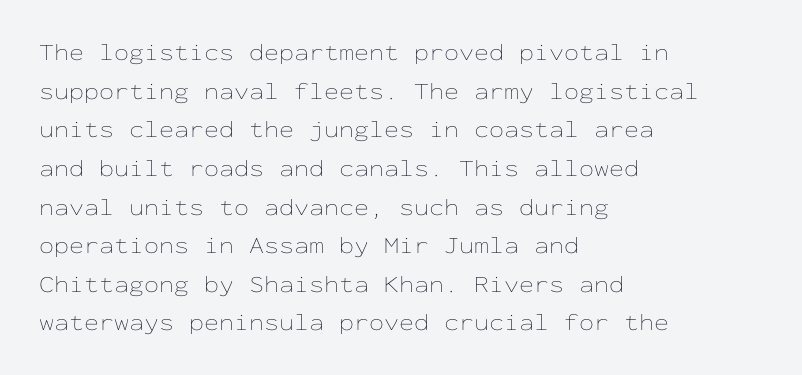
The image shows 24 px text type, upright; set left-aligned, normal line spacing (1.61x), normal letter spacing, not underlined.
